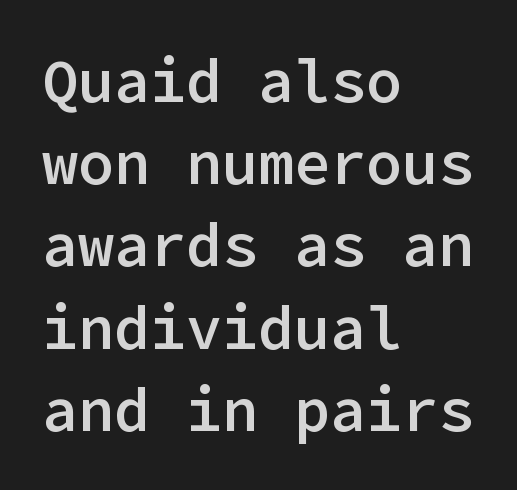
Teacher's note: observe the even left margin — that is flush-left alignment. The font's upright variant was chosen for this text. Each row of text sits above clean, open space. The space between consecutive lines is moderate.
